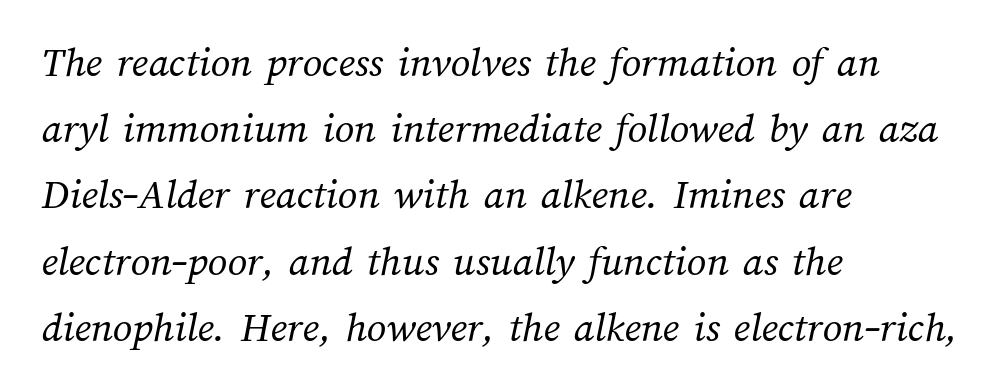
Q: Is the text bold? A: No.
Q: Is the text underlined? A: No.
Q: How is the paragraph aligned? A: Left-aligned.
Q: Is the spacing between letters normal or unusually wide? A: Normal.
Q: Is the spacing between lines tight, normal or loose? A: Normal.
Q: Width (condensed, normal, or wide)? A: Normal.
Q: Stroke contrast? A: Medium.
Q: x-height? A: Medium.
Q: Monospaced? A: No.
